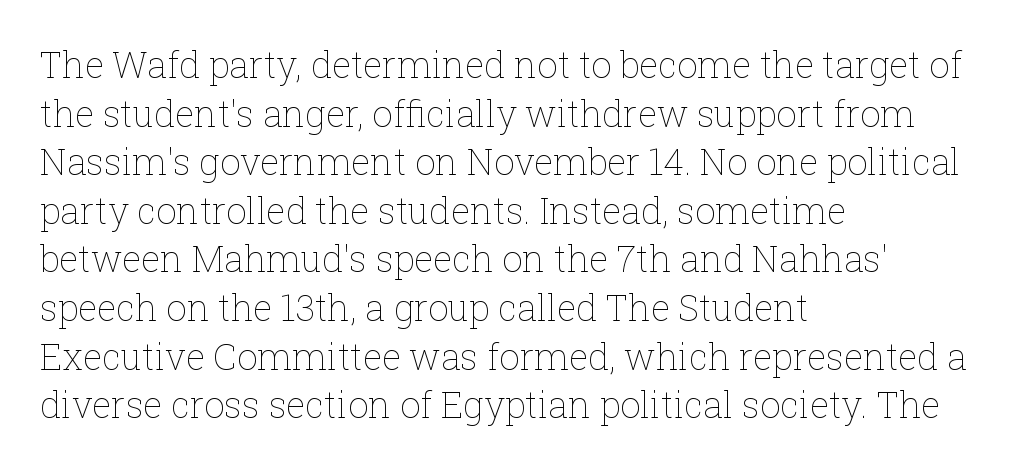
No heavy texture on the line: the type isn't bold. Line spacing here is normal. Standard letterfit; no display-style spreading of the glyphs. Is this a fixed-width face? No — the glyphs have proportional, varying widths. Quick note: underline off.
